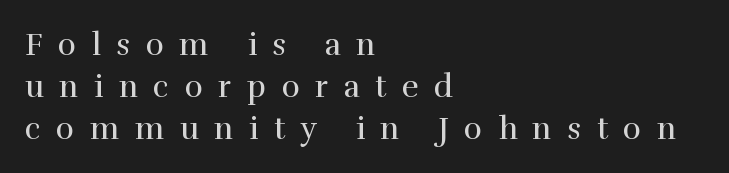
The letters look calm and open, with moderate or lighter stems. The ragged edge is on the right, which tells us the setting is flush left. Is this a sans? No — the strokes have serifs. Here the glyphs are tracked loosely, breaking word shapes into spaced letters. Just letters on the line, the space beneath them empty. Upright lettering throughout.
